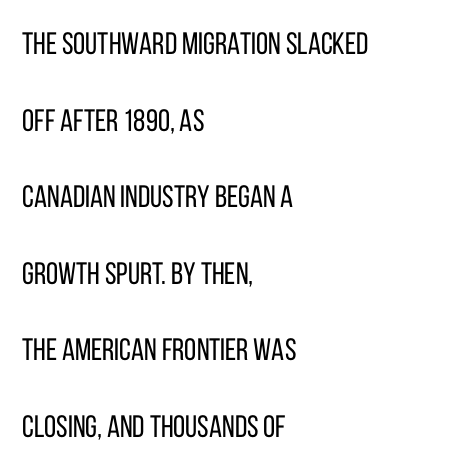
The image shows 31 px regular-weight, condensed sans-serif type, upright; set left-aligned, loose line spacing (2.47x), normal letter spacing, not underlined; low stroke contrast and a large x-height.
